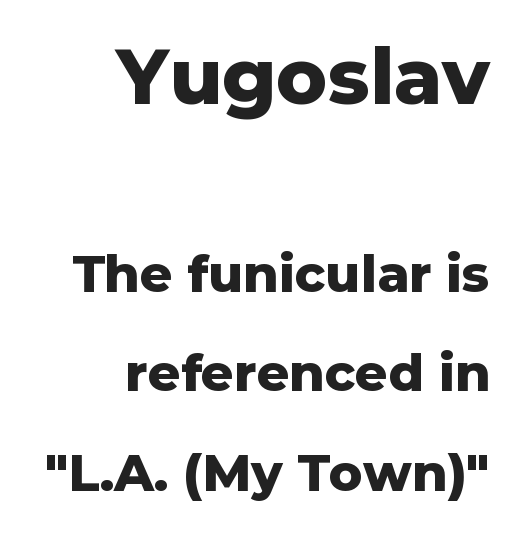
The tracking reads as untouched default to a designer's eye. The passage shown begins with its larger block and ends with its smaller one. Line spacing here is loose. Is this a fixed-width face? No — the glyphs have proportional, varying widths.
